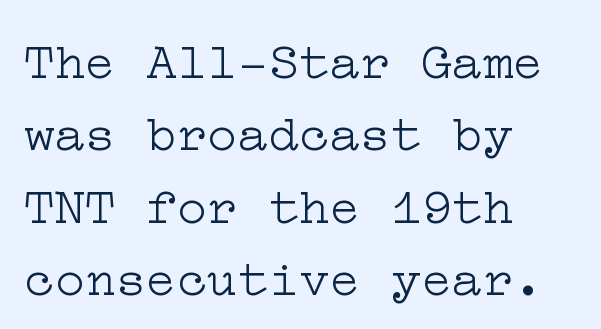
Q: Is the text bold? A: No.
Q: Is the text italic (slanted)? A: No, it is upright.
Q: Is the typeface a serif or a sans-serif typeface? A: Serif.
Q: Is the text underlined? A: No.
Q: How is the paragraph aligned? A: Left-aligned.
Q: Is the spacing between letters normal or unusually wide? A: Normal.
Q: Is the spacing between lines tight, normal or loose? A: Normal.
Q: Width (condensed, normal, or wide)? A: Wide.
Q: Stroke contrast? A: Low.
Q: x-height? A: Medium.
